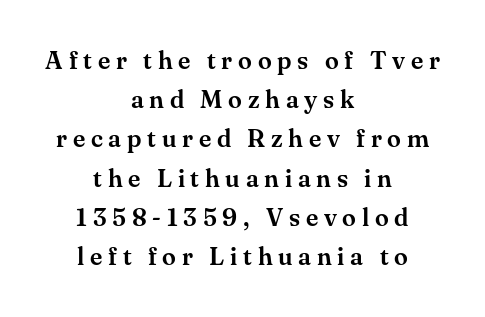
Q: Is the text italic (slanted)? A: No, it is upright.
Q: Is the text underlined? A: No.
Q: How is the paragraph aligned? A: Centered.
Q: Is the spacing between letters normal or unusually wide? A: Unusually wide.
Q: Is the spacing between lines tight, normal or loose? A: Normal.
